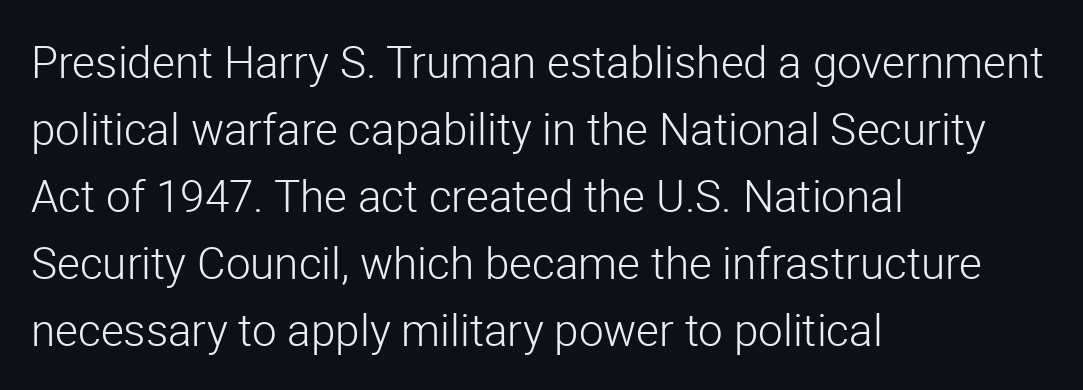
{"serif": "no", "italic": "no", "bold": "no", "weight": "light", "width": "normal", "stroke_contrast": "low", "x_height": "medium", "monospaced": "no", "underline": "no", "align": "left", "line_spacing": "normal", "line_spacing_ratio": 1.52, "letter_spacing": "normal", "letter_spacing_em": 0.0, "glyph_px": 44}
